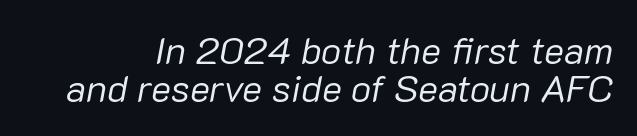
{"italic": "yes", "lean": "right", "slant_degrees": 10, "bold": "no", "weight": "regular", "width": "normal", "stroke_contrast": "low", "x_height": "medium", "monospaced": "no", "underline": "no", "line_spacing": "tight", "line_spacing_ratio": 0.99, "letter_spacing": "normal", "letter_spacing_em": 0.0, "glyph_px": 38}
